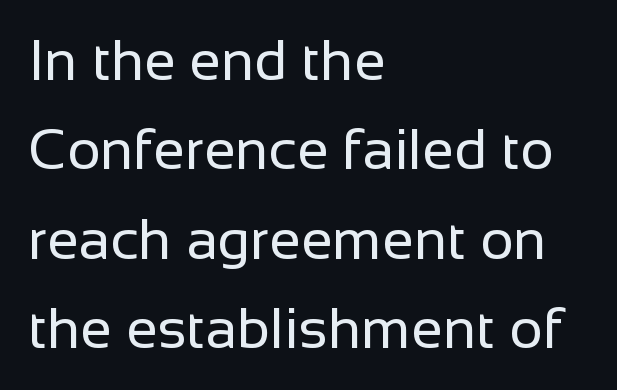
Q: Is the text bold? A: No.
Q: Is the text italic (slanted)? A: No, it is upright.
Q: Is the typeface a serif or a sans-serif typeface? A: Sans-serif.
Q: Is the text underlined? A: No.
Q: How is the paragraph aligned? A: Left-aligned.
Q: Is the spacing between letters normal or unusually wide? A: Normal.
Q: Is the spacing between lines tight, normal or loose? A: Normal.
Q: Width (condensed, normal, or wide)? A: Normal.
Q: Stroke contrast? A: Low.
Q: x-height? A: Medium.
Q: Monospaced? A: No.
